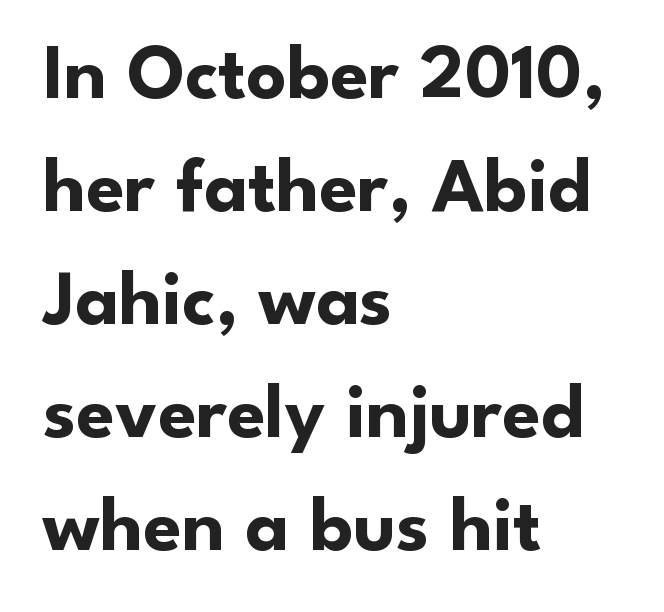
The image shows 78 px bold sans-serif type, upright; set left-aligned, normal line spacing (1.45x), normal letter spacing, not underlined; low stroke contrast and a small x-height.
